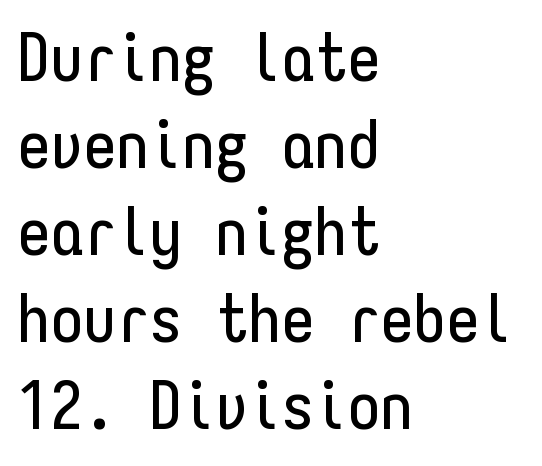
Q: Is the text italic (slanted)? A: No, it is upright.
Q: Is the typeface a serif or a sans-serif typeface? A: Sans-serif.
Q: Is the text underlined? A: No.
Q: How is the paragraph aligned? A: Left-aligned.
Q: Is the spacing between letters normal or unusually wide? A: Normal.
Q: Is the spacing between lines tight, normal or loose? A: Normal.
Q: Width (condensed, normal, or wide)? A: Condensed.
Q: Stroke contrast? A: Low.
Q: x-height? A: Medium.
Q: Monospaced? A: Yes.
